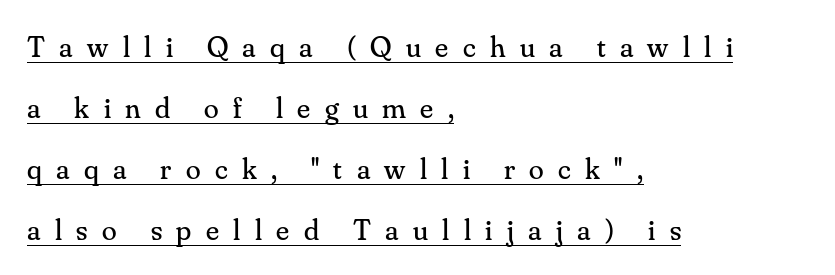
The image shows 30 px regular-weight serif type, upright; set left-aligned, loose line spacing (2.03x), unusually wide letter spacing (+0.48 em), underlined; medium stroke contrast and a small x-height.
